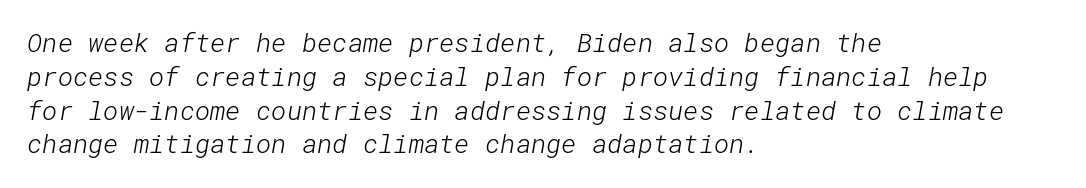
The image shows 26 px text type; set left-aligned, normal line spacing (1.3x), normal letter spacing, not underlined.
